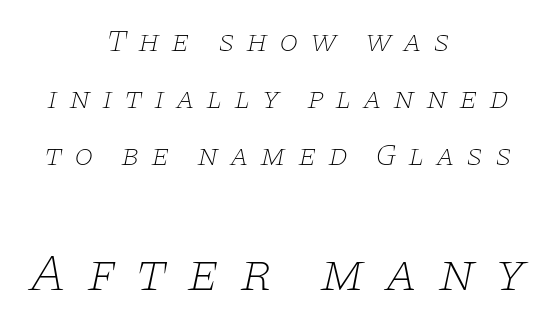
The image shows 54 px thin, wide serif type, italic (leaning right); set centered, line spacing 1.84x, unusually wide letter spacing (+0.36 em), not underlined; the second (bottom) block is 1.74x larger; low stroke contrast and a large x-height.
